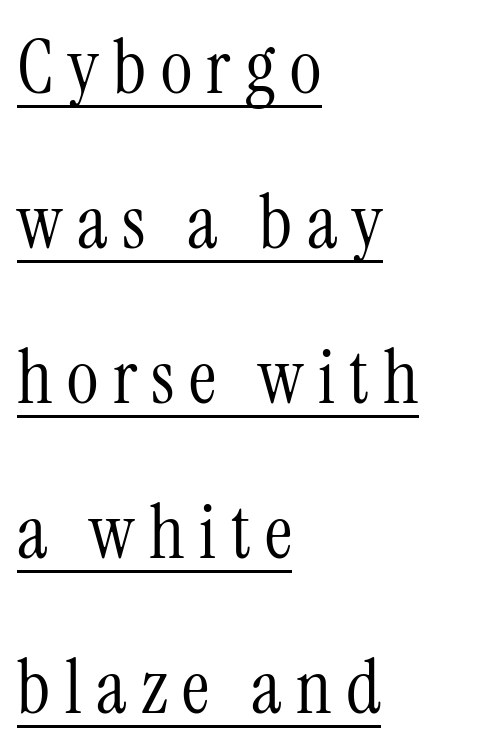
The image shows 76 px light, condensed serif type, upright; set left-aligned, loose line spacing (2.04x), underlined; medium stroke contrast and a medium x-height.
